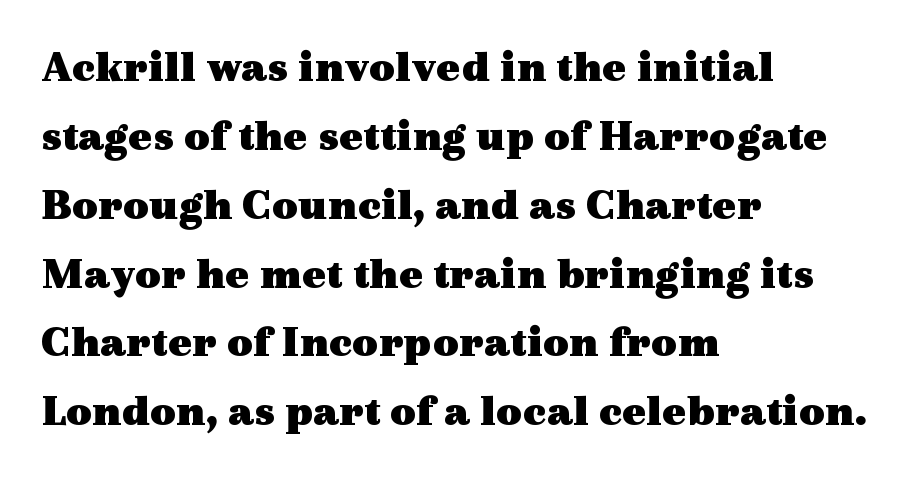
Q: Is the text bold? A: Yes.
Q: Is the text italic (slanted)? A: No, it is upright.
Q: Is the typeface a serif or a sans-serif typeface? A: Serif.
Q: Is the text underlined? A: No.
Q: How is the paragraph aligned? A: Left-aligned.
Q: Is the spacing between letters normal or unusually wide? A: Normal.
Q: Is the spacing between lines tight, normal or loose? A: Normal.
Q: Width (condensed, normal, or wide)? A: Wide.
Q: x-height? A: Medium.
Q: Monospaced? A: No.
